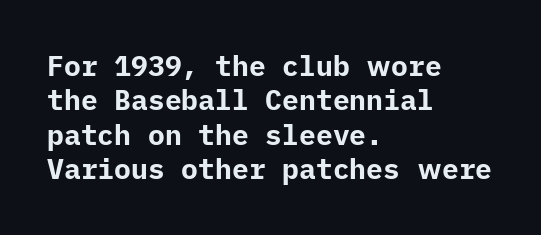
Plain, unruled lines of type. Set as a true bold cut, around the 700 mark. Posture: upright roman. Does the copy run flush right? No — it runs flush left. Nothing sits at the stroke ends, so this counts as sans-serif. Nothing unusual about the tracking: characters are spaced as the font intends.
